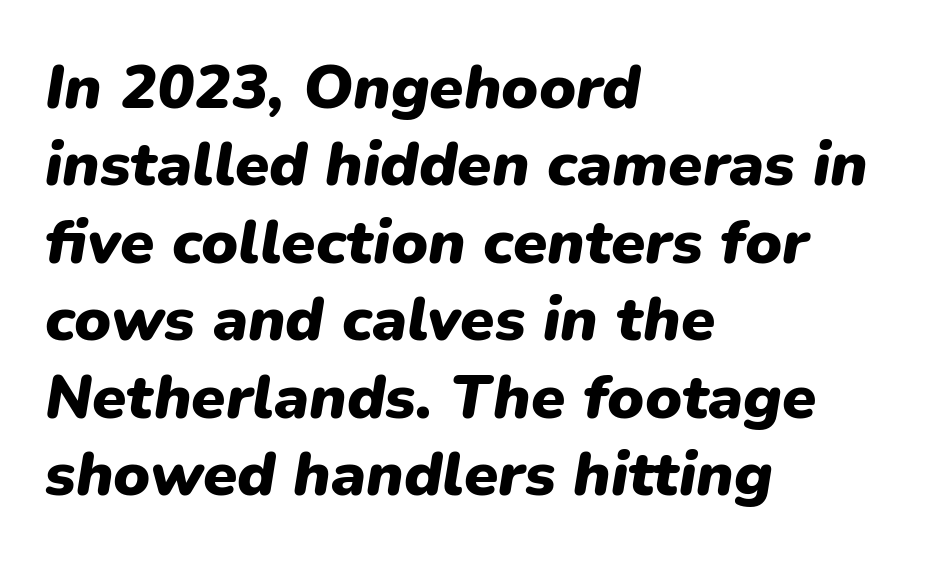
The image shows 62 px heavy type, italic (leaning right); set left-aligned, normal line spacing (1.25x), normal letter spacing, not underlined; low stroke contrast and a medium x-height.
